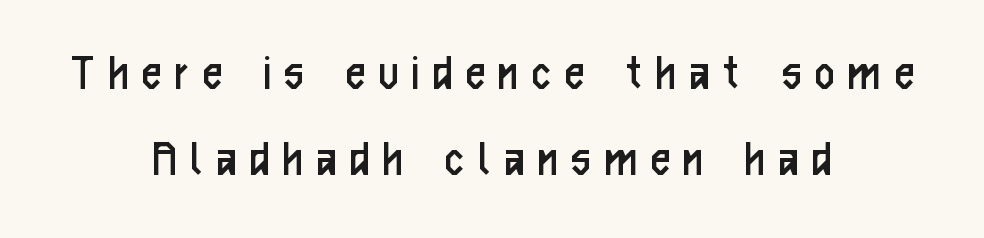
Q: Is the text bold? A: No.
Q: Is the text italic (slanted)? A: No, it is upright.
Q: Is the typeface a serif or a sans-serif typeface? A: Sans-serif.
Q: Is the text underlined? A: No.
Q: How is the paragraph aligned? A: Centered.
Q: Is the spacing between letters normal or unusually wide? A: Unusually wide.
Q: Is the spacing between lines tight, normal or loose? A: Normal.
Q: Width (condensed, normal, or wide)? A: Condensed.
Q: Stroke contrast? A: Low.
Q: x-height? A: Medium.
Q: Monospaced? A: No.
